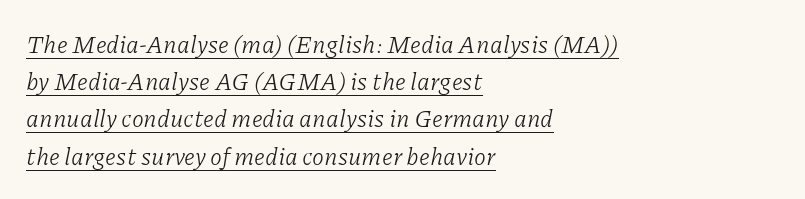
The image shows 24 px text type, italic (leaning right); set left-aligned, normal line spacing (1.55x), normal letter spacing, underlined.
